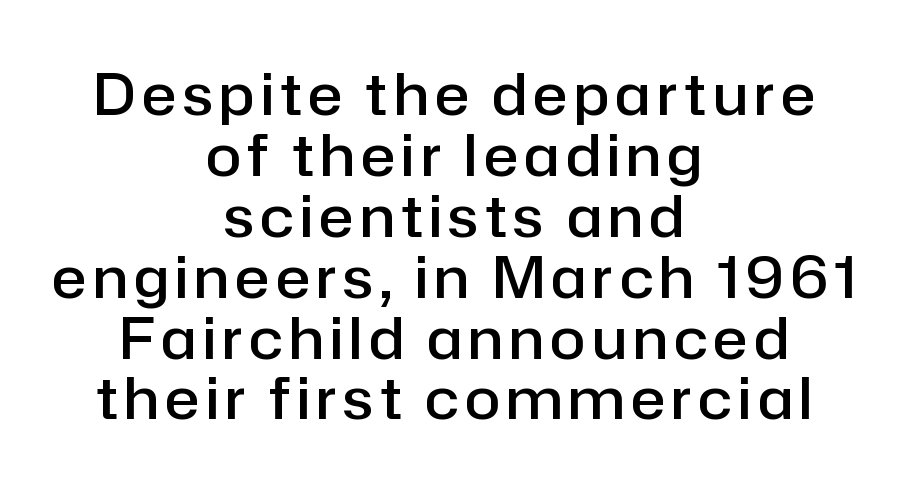
Q: Is the text bold? A: Semi-bold.
Q: Is the text italic (slanted)? A: No, it is upright.
Q: Is the typeface a serif or a sans-serif typeface? A: Sans-serif.
Q: Is the text underlined? A: No.
Q: How is the paragraph aligned? A: Centered.
Q: Is the spacing between lines tight, normal or loose? A: Tight.
Q: Width (condensed, normal, or wide)? A: Normal.
Q: Stroke contrast? A: Low.
Q: x-height? A: Medium.
Q: Monospaced? A: No.
